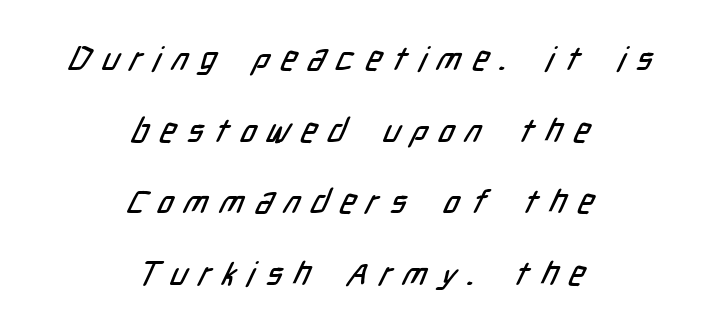
The image shows 33 px condensed sans-serif type; set centered, loose line spacing (2.17x), unusually wide letter spacing (+0.35 em), not underlined; low stroke contrast and a medium x-height.
